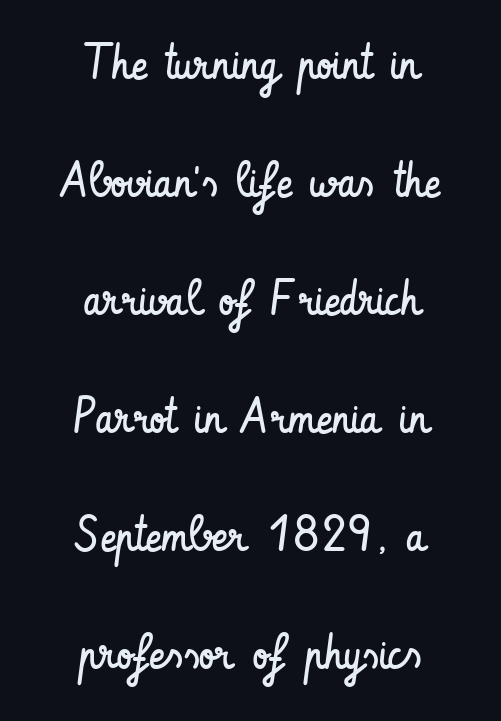
Q: Is the text bold? A: No.
Q: Is the text italic (slanted)? A: No, it is upright.
Q: Is the typeface a serif or a sans-serif typeface? A: Sans-serif.
Q: Is the text underlined? A: No.
Q: How is the paragraph aligned? A: Centered.
Q: Is the spacing between letters normal or unusually wide? A: Normal.
Q: Is the spacing between lines tight, normal or loose? A: Loose.
Q: Width (condensed, normal, or wide)? A: Condensed.
Q: Stroke contrast? A: Low.
Q: x-height? A: Small.
Q: Monospaced? A: No.
